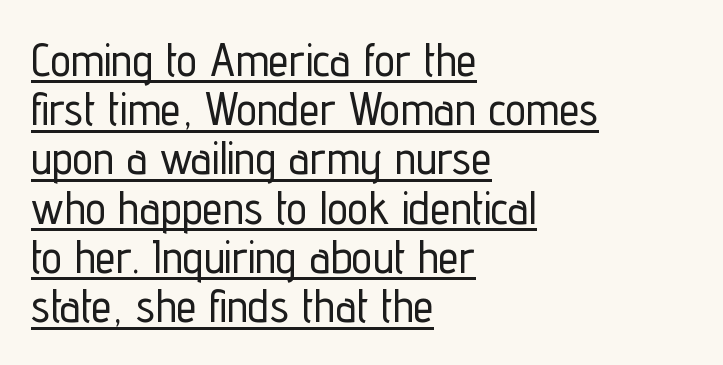
The image shows 46 px condensed sans-serif type, upright; set left-aligned, tight line spacing (1.07x), normal letter spacing, underlined; low stroke contrast and a medium x-height.
